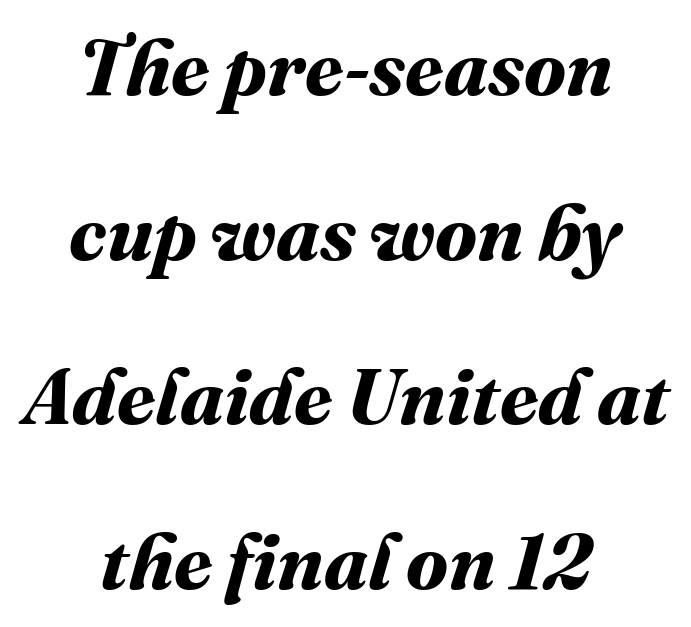
{"bold": "yes", "weight": "bold", "width": "normal", "stroke_contrast": "medium", "x_height": "medium", "monospaced": "no", "underline": "no", "align": "center", "line_spacing": "loose", "line_spacing_ratio": 2.11, "letter_spacing": "normal", "letter_spacing_em": 0.0, "glyph_px": 78}
